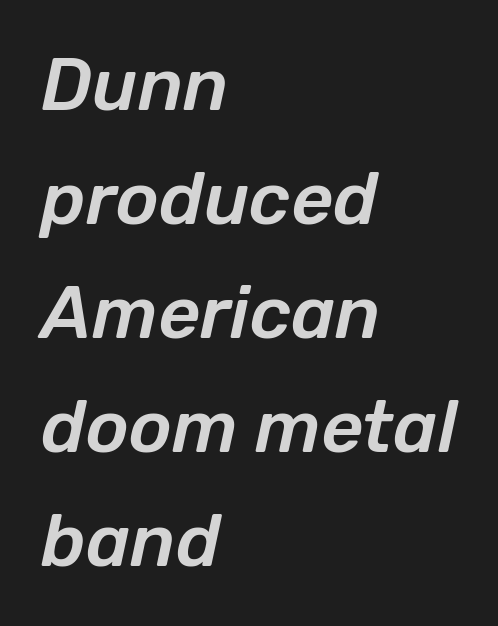
Q: Is the text italic (slanted)? A: Yes, it leans right by about 12 degrees.
Q: Is the text underlined? A: No.
Q: How is the paragraph aligned? A: Left-aligned.
Q: Is the spacing between letters normal or unusually wide? A: Normal.
Q: Is the spacing between lines tight, normal or loose? A: Normal.
Q: Width (condensed, normal, or wide)? A: Normal.
Q: Stroke contrast? A: Low.
Q: x-height? A: Medium.
Q: Monospaced? A: No.
